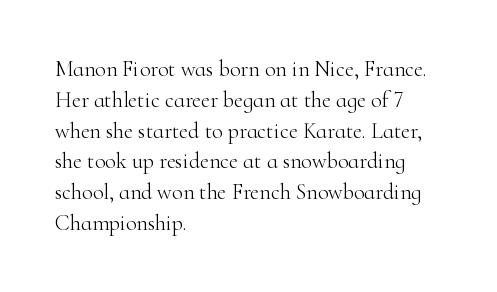
Q: Is the text bold? A: No.
Q: Is the text italic (slanted)? A: No, it is upright.
Q: Is the text underlined? A: No.
Q: How is the paragraph aligned? A: Left-aligned.
Q: Is the spacing between letters normal or unusually wide? A: Normal.
Q: Is the spacing between lines tight, normal or loose? A: Normal.
